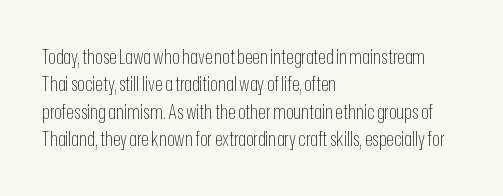
{"italic": "no", "bold": "no", "underline": "no", "align": "left", "line_spacing": "normal", "line_spacing_ratio": 1.37, "letter_spacing": "normal", "letter_spacing_em": 0.0, "glyph_px": 20}
